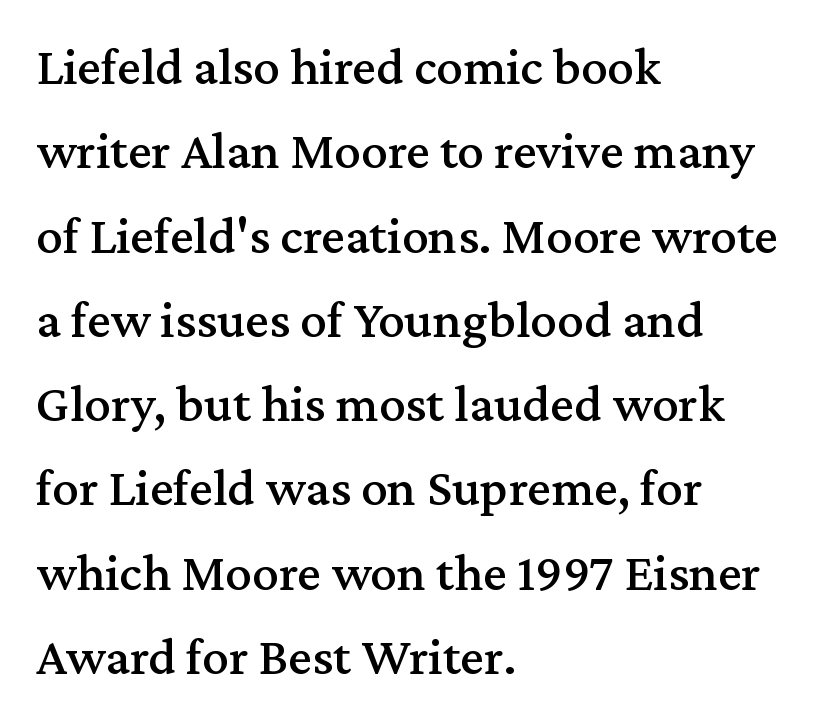
Successive baselines arrive at the customary interval. Varying glyph widths throughout — classic text-font behaviour. The text was rendered using a seriffed face with decorative stroke endings. Layout note: lines flush left. Letter spacing: default.
